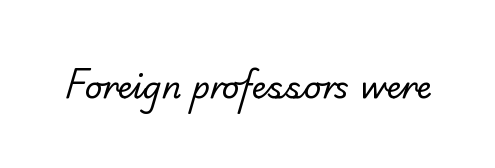
The image shows 31 px regular-weight serif type; set normal letter spacing, not underlined; low stroke contrast and a small x-height.
